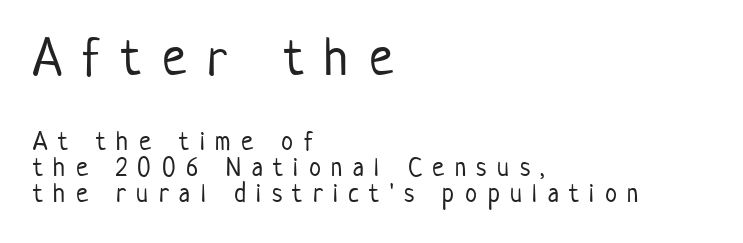
{"serif": "no", "italic": "no", "bold": "no", "weight": "light", "width": "condensed", "stroke_contrast": "low", "x_height": "medium", "monospaced": "no", "underline": "no", "align": "left", "line_spacing": "tight", "line_spacing_ratio": 0.97, "letter_spacing": "wide", "letter_spacing_em": 0.39, "larger_block": "first", "size_ratio": 2.0, "glyph_px": 54}
